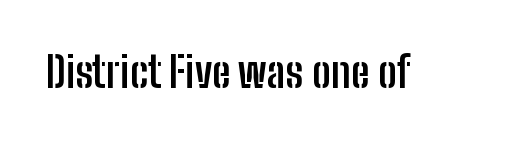
The image shows 42 px semibold, condensed sans-serif type, upright; set normal letter spacing, not underlined; low stroke contrast and a medium x-height.
